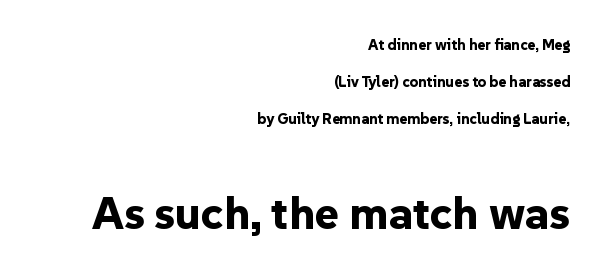
These lines are rendered in a variable-pitch font. Character size in the trailing block exceeds that of the leading block. The gap between lines stays unmarked. The letters sit at their default tracking, neither squeezed nor spread. Weight check: bold — yes, fully.
